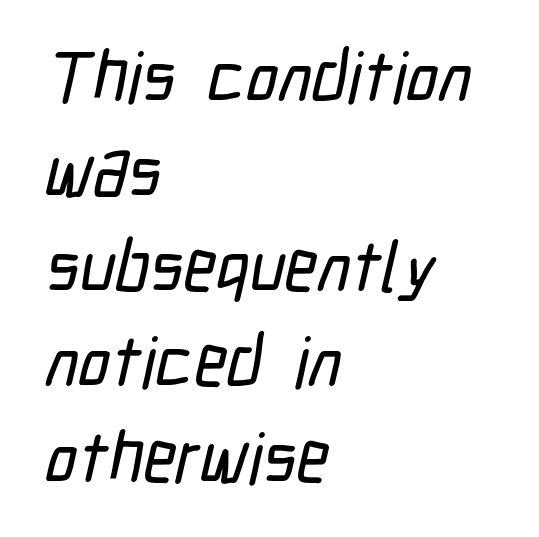
The rendering anchors every line to the left-hand side. Note: no serifs on the glyphs. Decoration check: the copy has no underline. Look at the tracking — it's just the regular setting, nothing added. One glance says typical: line gaps are just what's usual. Character widths vary here, with narrow letters taking less room than wide ones.
